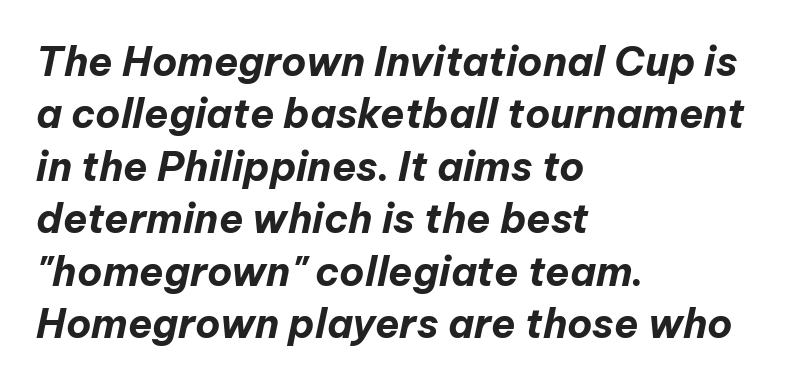
The letters are slanted; this is an italic face. In terms of weight, the rendering is a true, heavy bold. This block has exactly the height ordinary leading produces. Varying glyph widths throughout — classic text-font behaviour.
